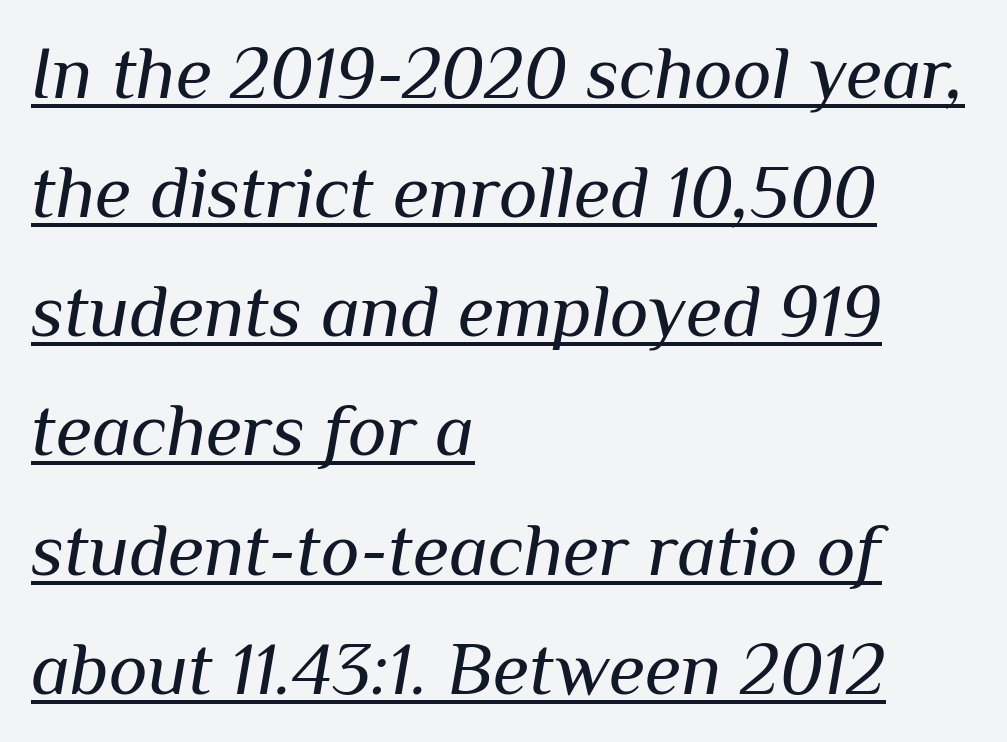
{"italic": "yes", "lean": "right", "slant_degrees": 10, "bold": "no", "weight": "regular", "width": "normal", "stroke_contrast": "medium", "x_height": "medium", "monospaced": "no", "underline": "yes", "align": "left", "line_spacing": "normal", "line_spacing_ratio": 1.61, "letter_spacing": "normal", "letter_spacing_em": 0.0, "glyph_px": 74}
